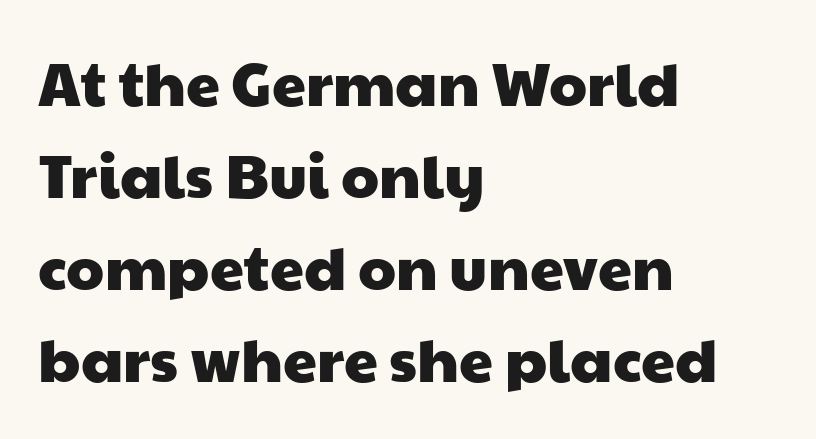
Q: Is the typeface a serif or a sans-serif typeface? A: Sans-serif.
Q: Is the text underlined? A: No.
Q: How is the paragraph aligned? A: Left-aligned.
Q: Is the spacing between letters normal or unusually wide? A: Normal.
Q: Is the spacing between lines tight, normal or loose? A: Normal.
Q: Width (condensed, normal, or wide)? A: Wide.
Q: Stroke contrast? A: Low.
Q: x-height? A: Medium.
Q: Monospaced? A: No.
